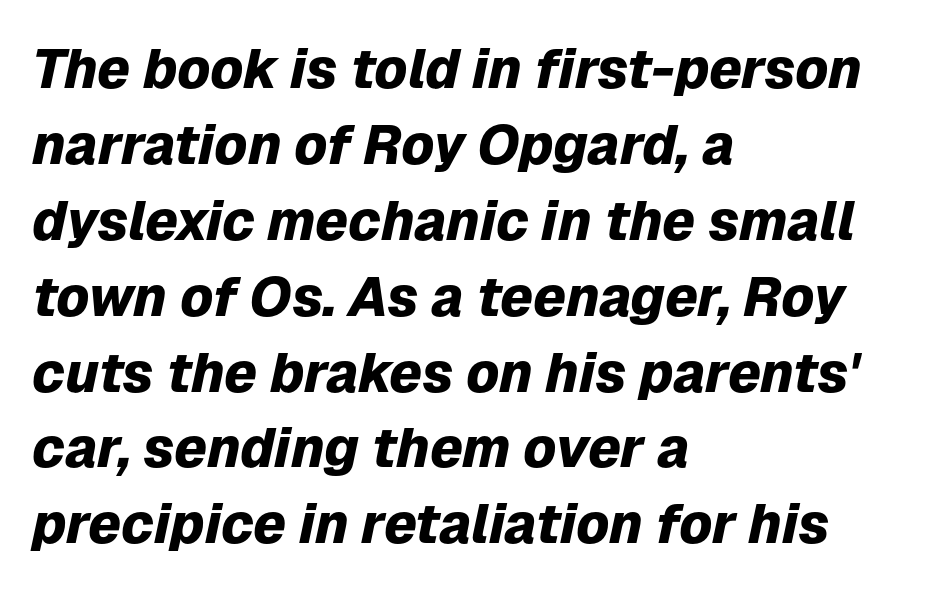
{"italic": "yes", "lean": "right", "slant_degrees": 12, "bold": "yes", "weight": "heavy", "width": "normal", "stroke_contrast": "low", "x_height": "medium", "monospaced": "no", "underline": "no", "align": "left", "line_spacing": "normal", "line_spacing_ratio": 1.38, "letter_spacing": "normal", "letter_spacing_em": 0.0, "glyph_px": 55}
